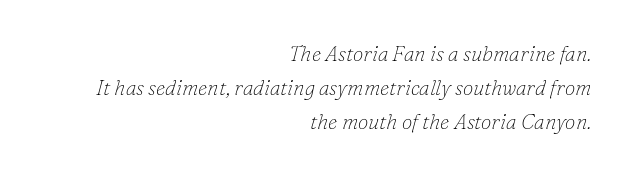
Q: Is the text bold? A: No.
Q: Is the text italic (slanted)? A: Yes, it leans right by about 16 degrees.
Q: Is the text underlined? A: No.
Q: How is the paragraph aligned? A: Right-aligned.
Q: Is the spacing between letters normal or unusually wide? A: Normal.
Q: Is the spacing between lines tight, normal or loose? A: Normal.
